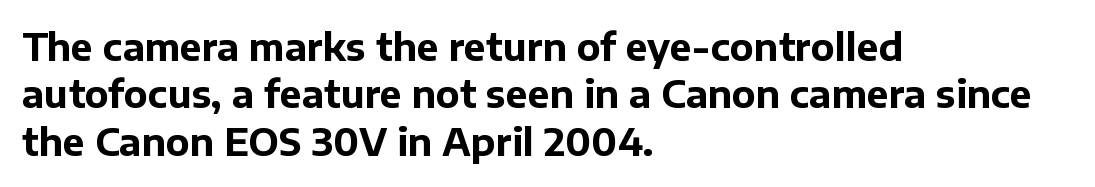
The image shows 37 px bold sans-serif type, upright; set left-aligned, normal line spacing (1.28x), normal letter spacing, not underlined; low stroke contrast and a medium x-height.
